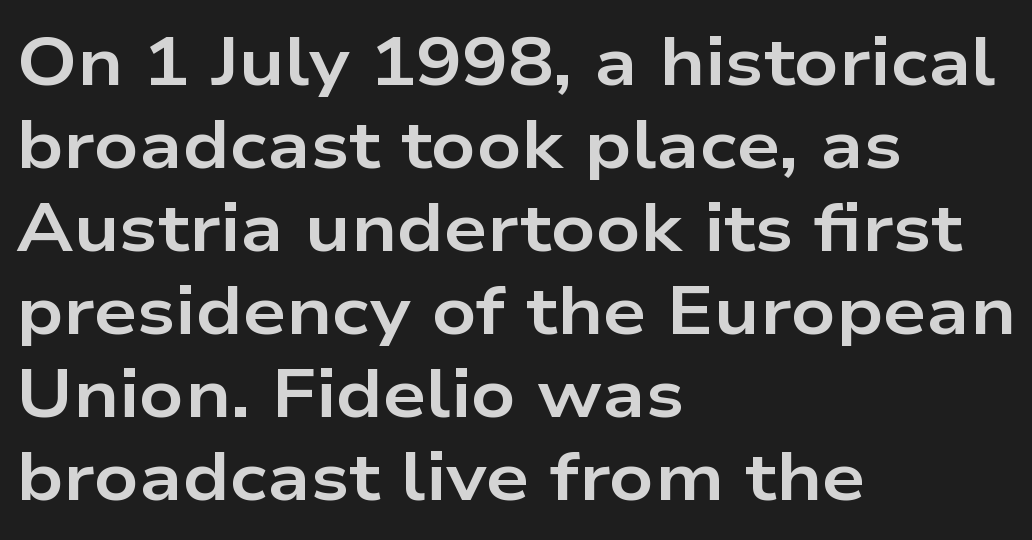
{"serif": "no", "italic": "no", "bold": "yes", "weight": "bold", "width": "wide", "stroke_contrast": "low", "x_height": "medium", "monospaced": "no", "underline": "no", "align": "left", "line_spacing_ratio": 1.22, "letter_spacing": "normal", "letter_spacing_em": 0.0, "glyph_px": 68}
